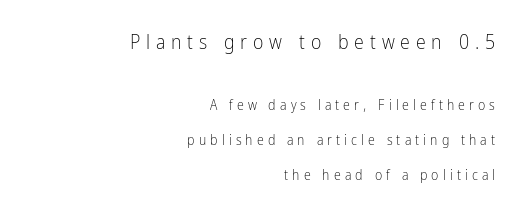
Q: Is the text bold? A: No.
Q: Is the text italic (slanted)? A: No, it is upright.
Q: Is the text underlined? A: No.
Q: How is the paragraph aligned? A: Right-aligned.
Q: Is the spacing between letters normal or unusually wide? A: Unusually wide.
Q: Is the spacing between lines tight, normal or loose? A: Loose.
Q: Which block of text is set in a larger size, the first (top) or the second (bottom)? A: The first (top) one.
